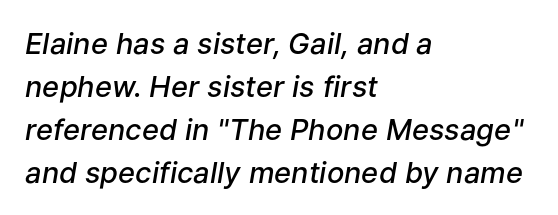
The image shows 29 px semibold type, italic (leaning right); set left-aligned, normal line spacing (1.48x), normal letter spacing, not underlined; low stroke contrast and a medium x-height.
